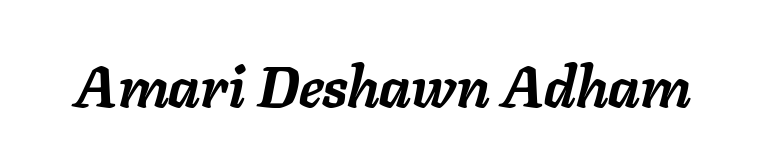
Q: Is the text bold? A: Yes.
Q: Is the text italic (slanted)? A: Yes, it leans right by about 11 degrees.
Q: Is the text underlined? A: No.
Q: Is the spacing between letters normal or unusually wide? A: Normal.
Q: Width (condensed, normal, or wide)? A: Normal.
Q: Stroke contrast? A: Low.
Q: x-height? A: Medium.
Q: Monospaced? A: No.
